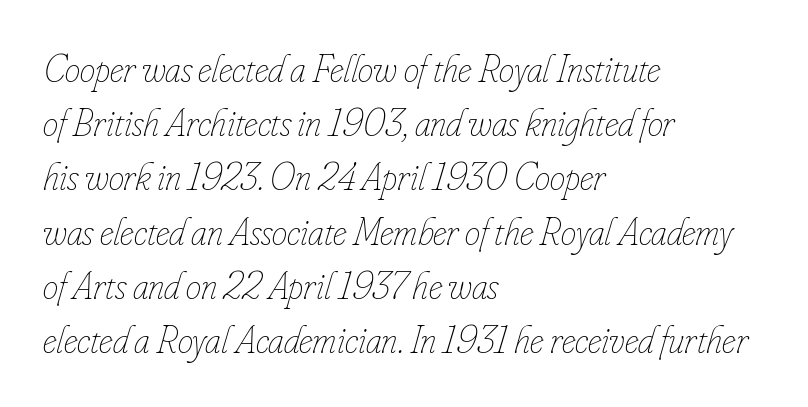
Q: Is the text bold? A: No.
Q: Is the text italic (slanted)? A: Yes, it leans right by about 16 degrees.
Q: Is the text underlined? A: No.
Q: How is the paragraph aligned? A: Left-aligned.
Q: Is the spacing between letters normal or unusually wide? A: Normal.
Q: Is the spacing between lines tight, normal or loose? A: Normal.
Q: Width (condensed, normal, or wide)? A: Condensed.
Q: Stroke contrast? A: Low.
Q: x-height? A: Small.
Q: Monospaced? A: No.
